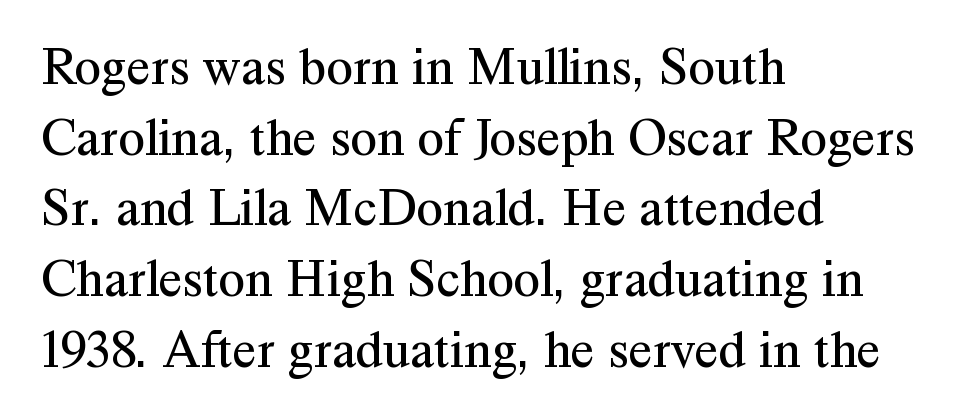
Q: Is the text bold? A: No.
Q: Is the text italic (slanted)? A: No, it is upright.
Q: Is the typeface a serif or a sans-serif typeface? A: Serif.
Q: Is the text underlined? A: No.
Q: How is the paragraph aligned? A: Left-aligned.
Q: Is the spacing between letters normal or unusually wide? A: Normal.
Q: Is the spacing between lines tight, normal or loose? A: Normal.
Q: Width (condensed, normal, or wide)? A: Normal.
Q: Stroke contrast? A: Medium.
Q: x-height? A: Medium.
Q: Monospaced? A: No.
